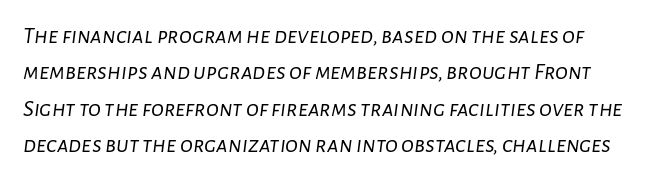
The type is set solid horizontally, with unmodified tracking. Vertical stems look standard width or narrower in stroke. The lines sit at an ordinary, default distance from one another. Quick note: italic. Any mark beneath the type? The region is blank.
